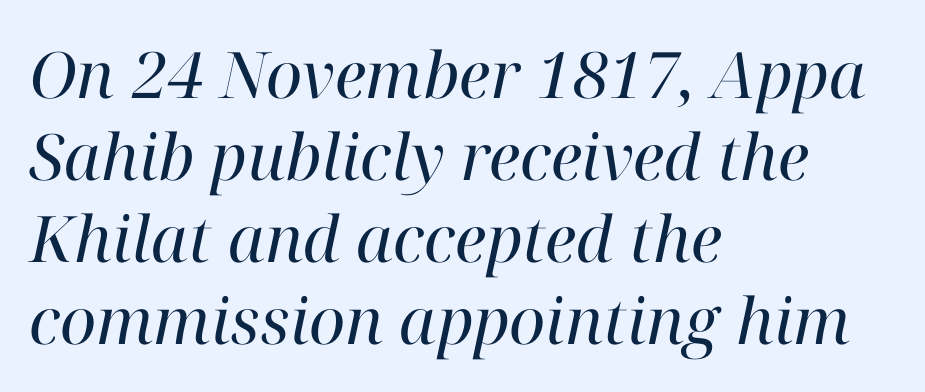
{"serif": "yes", "italic": "yes", "lean": "right", "slant_degrees": 12, "bold": "no", "weight": "regular", "width": "normal", "stroke_contrast": "high", "x_height": "medium", "monospaced": "no", "underline": "no", "align": "left", "line_spacing": "normal", "line_spacing_ratio": 1.28, "letter_spacing": "normal", "letter_spacing_em": 0.0, "glyph_px": 64}
